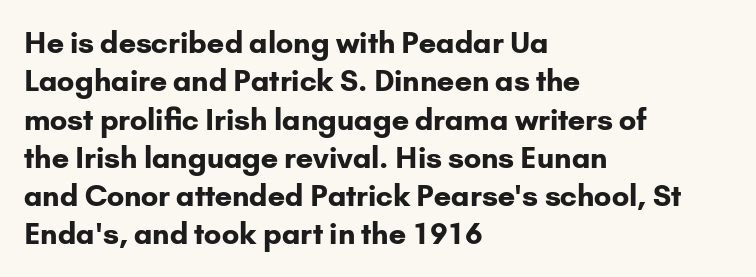
{"serif": "no", "italic": "no", "bold": "yes", "weight": "bold", "width": "normal", "stroke_contrast": "low", "x_height": "small", "monospaced": "no", "underline": "no", "align": "left", "line_spacing": "normal", "line_spacing_ratio": 1.32, "letter_spacing": "normal", "letter_spacing_em": 0.0, "glyph_px": 29}
